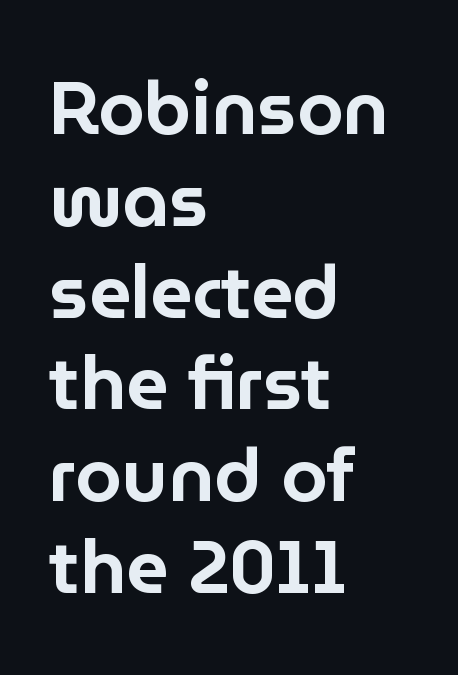
The paragraph shown leans on its left margin. These lines were composed using upright roman letters. What stands out about the letter spacing? Nothing — it is the standard amount. No feet cap the strokes, marking this as sans-serif type. Underline: absent.
